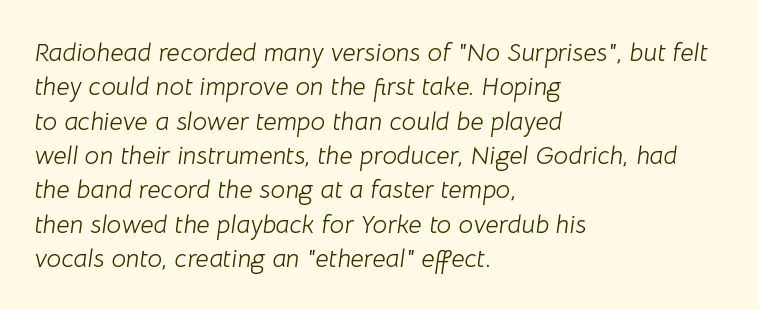
The image shows 26 px text type, italic (leaning right); set left-aligned, normal line spacing (1.32x), normal letter spacing, not underlined.
